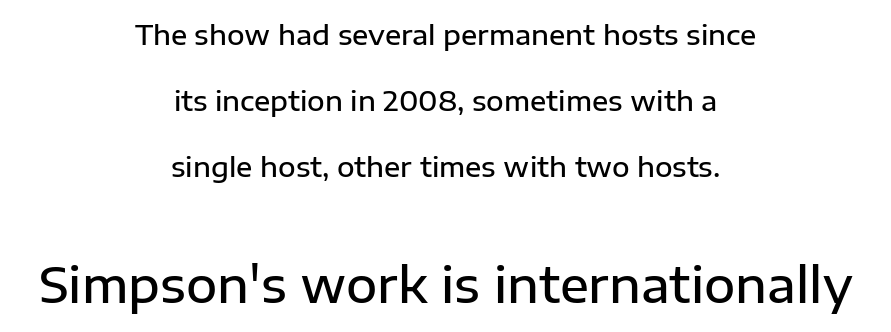
Q: Is the text bold? A: Semi-bold.
Q: Is the text italic (slanted)? A: No, it is upright.
Q: Is the typeface a serif or a sans-serif typeface? A: Sans-serif.
Q: Is the text underlined? A: No.
Q: How is the paragraph aligned? A: Centered.
Q: Is the spacing between letters normal or unusually wide? A: Normal.
Q: Is the spacing between lines tight, normal or loose? A: Loose.
Q: Which block of text is set in a larger size, the first (top) or the second (bottom)? A: The second (bottom) one.
Q: Width (condensed, normal, or wide)? A: Normal.
Q: Stroke contrast? A: Low.
Q: x-height? A: Medium.
Q: Monospaced? A: No.
